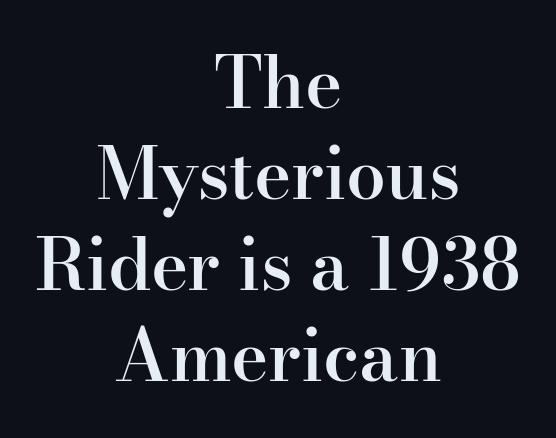
The image shows 71 px semibold serif type, upright; set centered, normal line spacing (1.28x), normal letter spacing, not underlined; high stroke contrast and a small x-height.
